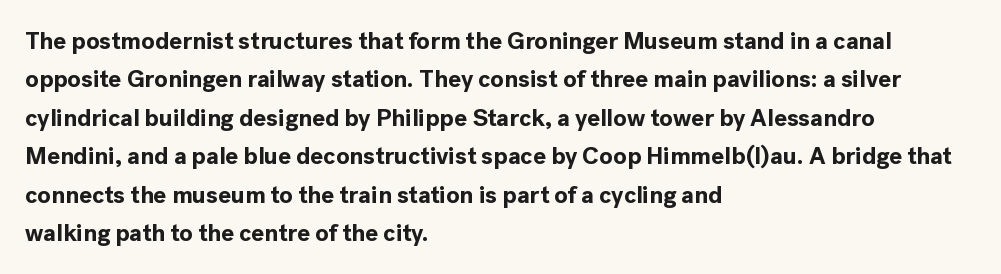
Q: Is the text bold? A: Yes.
Q: Is the text italic (slanted)? A: No, it is upright.
Q: Is the text underlined? A: No.
Q: How is the paragraph aligned? A: Left-aligned.
Q: Is the spacing between letters normal or unusually wide? A: Normal.
Q: Is the spacing between lines tight, normal or loose? A: Normal.
